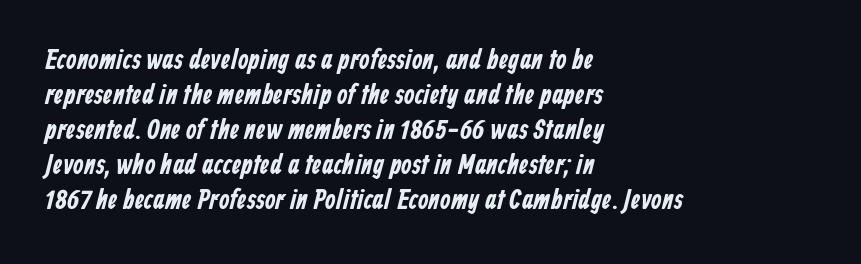
{"underline": "no", "align": "left", "line_spacing": "normal", "line_spacing_ratio": 1.3, "letter_spacing": "normal", "letter_spacing_em": 0.0, "glyph_px": 27}
